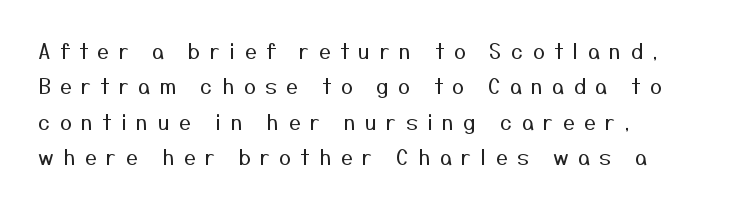
Rows of type keep a routine distance in the vertical direction. The passage shown has open, widely tracked lettering throughout. Stroke mass is kept to a normal reading level or below. In CSS terms this would be text-align: left.
